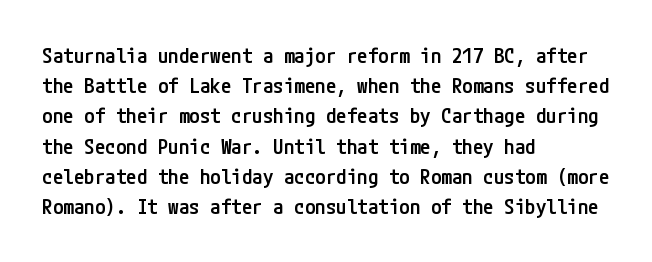
Q: Is the text bold? A: Semi-bold.
Q: Is the text italic (slanted)? A: No, it is upright.
Q: Is the text underlined? A: No.
Q: How is the paragraph aligned? A: Left-aligned.
Q: Is the spacing between letters normal or unusually wide? A: Normal.
Q: Is the spacing between lines tight, normal or loose? A: Normal.
